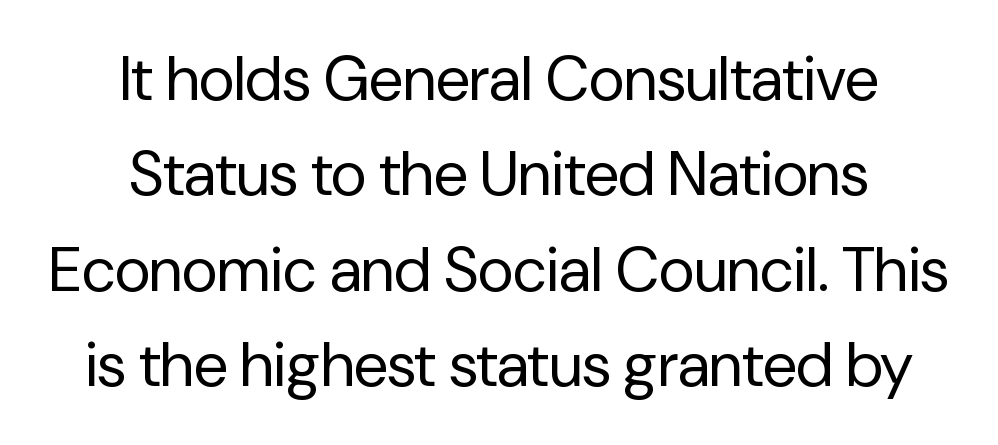
The baseline area is clear. The letters advance in unequal steps, a hallmark of proportional type. The rendering positions every line midway between the sides. This rendering leaves character spacing at its baseline value. On a weight scale, this lands at 450 or below.
